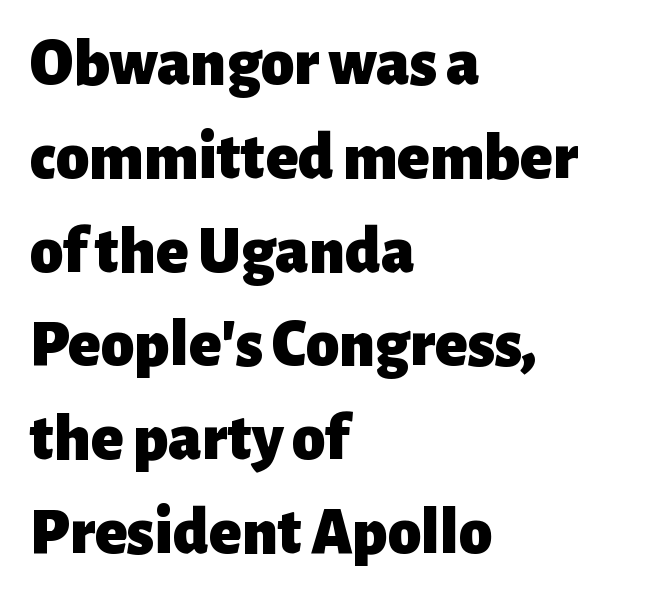
The image shows 67 px heavy sans-serif type, upright; set left-aligned, normal line spacing (1.4x), normal letter spacing, not underlined; low stroke contrast and a medium x-height.
